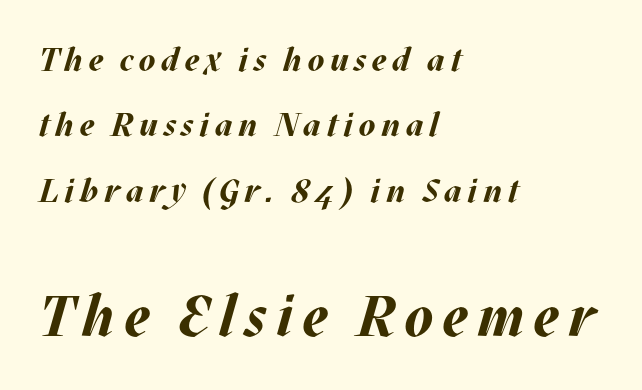
{"italic": "yes", "lean": "right", "slant_degrees": 17, "bold": "yes", "weight": "bold", "width": "normal", "stroke_contrast": "medium", "x_height": "large", "monospaced": "no", "underline": "no", "align": "left", "line_spacing": "loose", "line_spacing_ratio": 1.98, "larger_block": "second", "size_ratio": 1.73, "glyph_px": 57}
